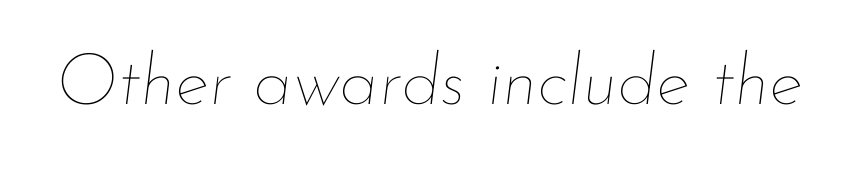
{"italic": "yes", "lean": "right", "slant_degrees": 7, "bold": "no", "weight": "thin", "width": "normal", "stroke_contrast": "low", "x_height": "small", "monospaced": "no", "underline": "no", "letter_spacing": "normal", "letter_spacing_em": 0.0, "glyph_px": 72}
